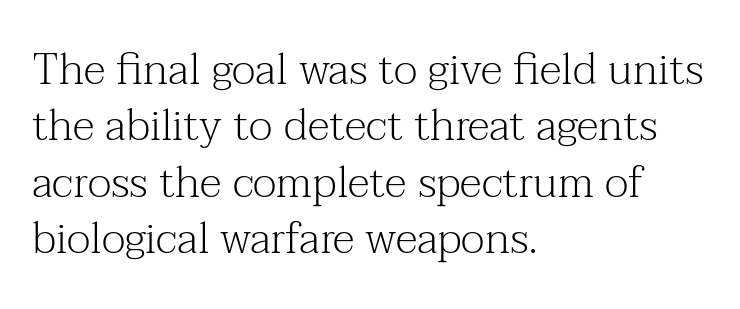
Is the block centered? No — it sits flush against the left margin. Does the type have serifs? Yes, each stem ends in a small foot. Notice how descenders clear the ascenders below comfortably — that's standard leading. Inter-character spacing is left at the font's built-in metrics. Ordinary non-slanted type is in use.
